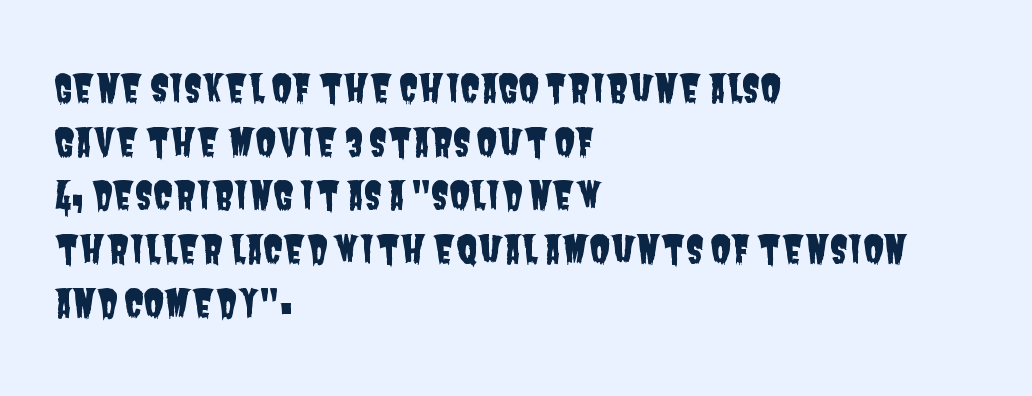
The image shows 37 px condensed sans-serif type; set left-aligned, normal line spacing (1.45x), normal letter spacing, not underlined; low stroke contrast and a large x-height.
